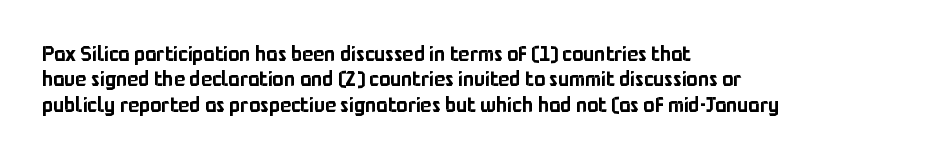
Q: Is the text italic (slanted)? A: No, it is upright.
Q: Is the text underlined? A: No.
Q: How is the paragraph aligned? A: Left-aligned.
Q: Is the spacing between letters normal or unusually wide? A: Normal.
